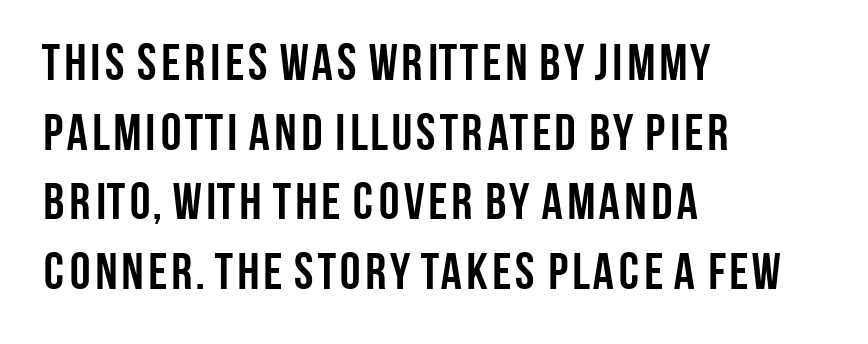
The image shows 52 px semibold, condensed sans-serif type, upright; set left-aligned, normal line spacing (1.34x), normal letter spacing, not underlined; low stroke contrast and a large x-height.
